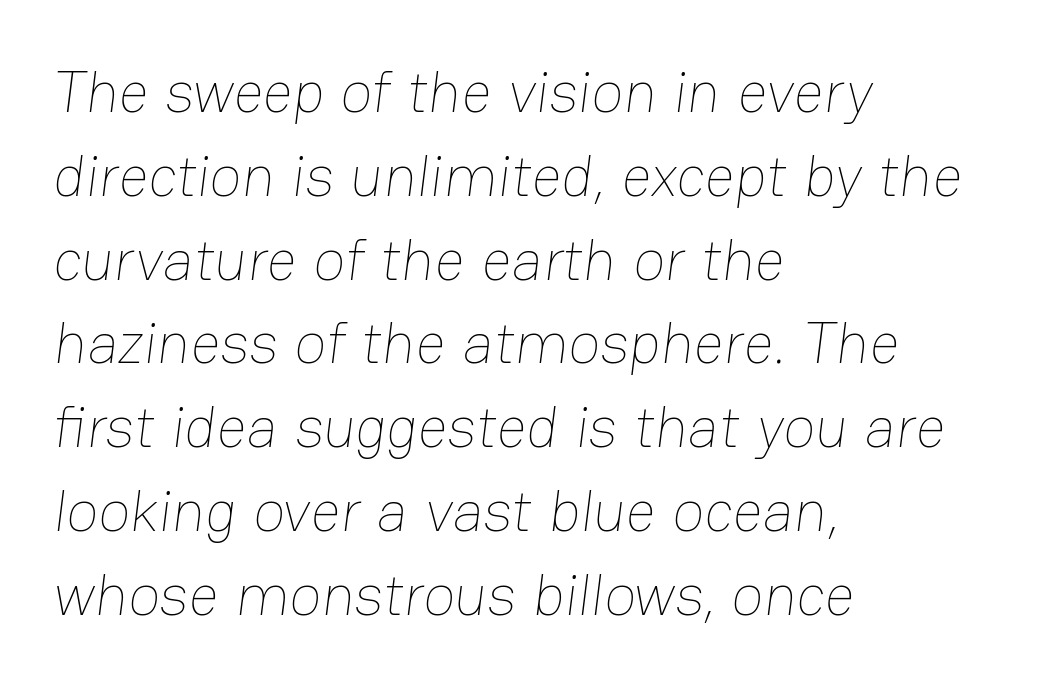
Q: Is the text bold? A: No.
Q: Is the text underlined? A: No.
Q: How is the paragraph aligned? A: Left-aligned.
Q: Is the spacing between letters normal or unusually wide? A: Normal.
Q: Is the spacing between lines tight, normal or loose? A: Normal.
Q: Width (condensed, normal, or wide)? A: Normal.
Q: Stroke contrast? A: Low.
Q: x-height? A: Medium.
Q: Monospaced? A: No.
